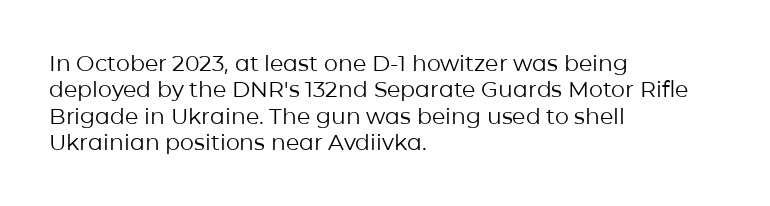
The image shows 22 px text type, upright; set left-aligned, line spacing 1.2x, normal letter spacing, not underlined.
